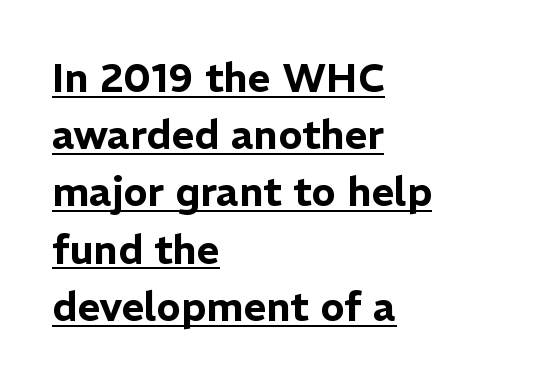
The image shows 40 px sans-serif type, upright; set left-aligned, normal line spacing (1.43x), normal letter spacing, underlined; low stroke contrast and a medium x-height.
